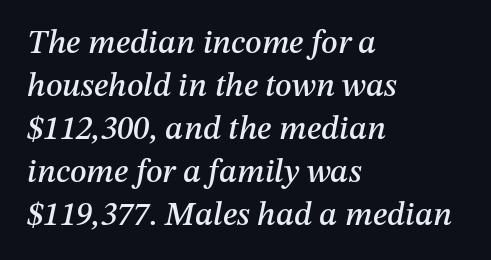
Q: Is the text italic (slanted)? A: Yes, it leans right by about 12 degrees.
Q: Is the text underlined? A: No.
Q: How is the paragraph aligned? A: Left-aligned.
Q: Is the spacing between letters normal or unusually wide? A: Normal.
Q: Is the spacing between lines tight, normal or loose? A: Normal.
Q: Width (condensed, normal, or wide)? A: Normal.
Q: Stroke contrast? A: Medium.
Q: x-height? A: Medium.
Q: Monospaced? A: No.
